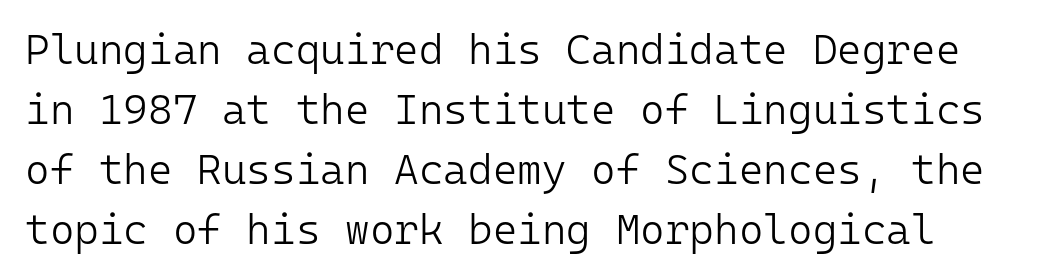
Heaviness? Minimal to ordinary, like unemphasized prose. Between one letter and the next there's only the usual sliver of space. A bare baseline throughout the passage. Note the uniform advance width — an 'i' takes as much space as an 'm'.
